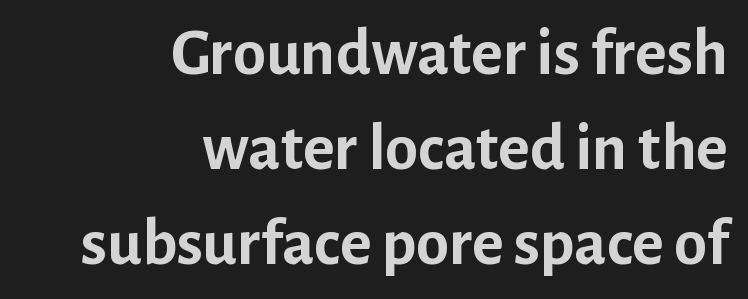
The passage shown is typed in a proportional face where columns would drift. A full-strength bold gives these letters their thick strokes. Does the type have serifs? No, each stem ends abruptly. Each new line begins a customary step beneath the previous one.
